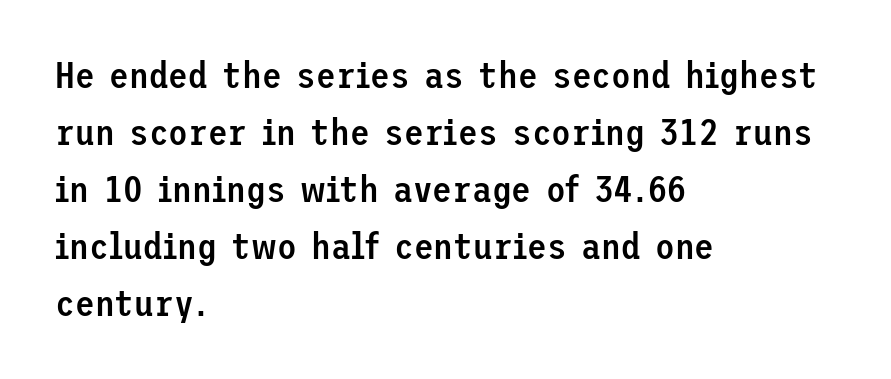
Whoever set this chose a conventional vertical rhythm. Italic? Not at all — the glyphs are vertical. Standard letterfit; no display-style spreading of the glyphs. The baseline area is clear.
